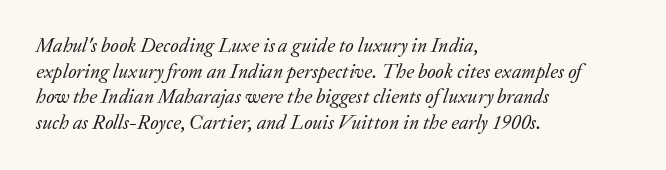
{"italic": "yes", "lean": "right", "slant_degrees": 20, "bold": "no", "underline": "no", "align": "left", "line_spacing": "normal", "line_spacing_ratio": 1.28, "letter_spacing": "normal", "letter_spacing_em": 0.0, "glyph_px": 20}
